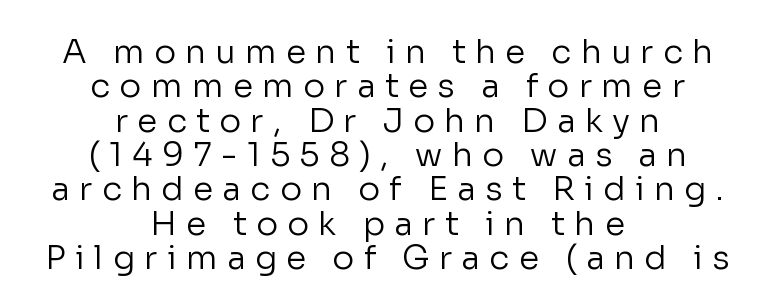
Q: Is the text bold? A: No.
Q: Is the text italic (slanted)? A: No, it is upright.
Q: Is the typeface a serif or a sans-serif typeface? A: Sans-serif.
Q: Is the text underlined? A: No.
Q: How is the paragraph aligned? A: Centered.
Q: Is the spacing between letters normal or unusually wide? A: Unusually wide.
Q: Is the spacing between lines tight, normal or loose? A: Tight.
Q: Width (condensed, normal, or wide)? A: Normal.
Q: Stroke contrast? A: Low.
Q: x-height? A: Medium.
Q: Monospaced? A: No.
